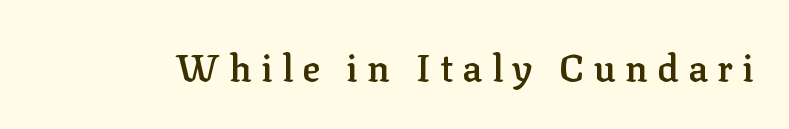
{"serif": "yes", "italic": "no", "bold": "semi", "weight": "semibold", "width": "normal", "stroke_contrast": "low", "x_height": "medium", "monospaced": "no", "underline": "no", "letter_spacing": "wide", "letter_spacing_em": 0.25, "glyph_px": 37}
